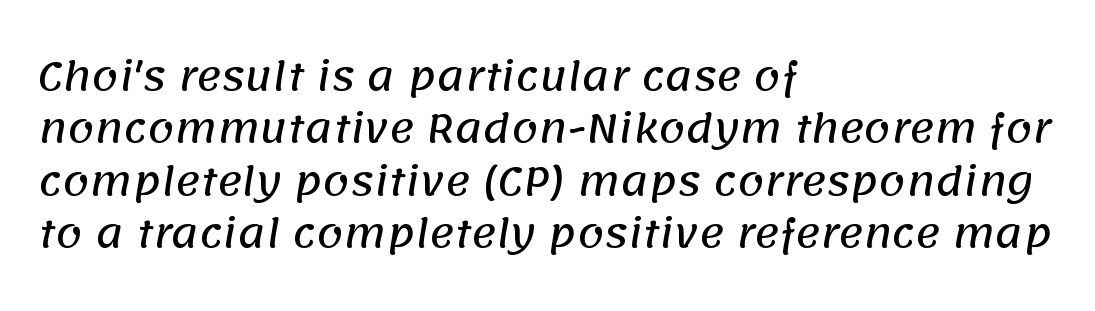
Q: Is the typeface a serif or a sans-serif typeface? A: Sans-serif.
Q: Is the text underlined? A: No.
Q: How is the paragraph aligned? A: Left-aligned.
Q: Is the spacing between letters normal or unusually wide? A: Normal.
Q: Is the spacing between lines tight, normal or loose? A: Normal.
Q: Width (condensed, normal, or wide)? A: Normal.
Q: Stroke contrast? A: Low.
Q: x-height? A: Large.
Q: Monospaced? A: No.
